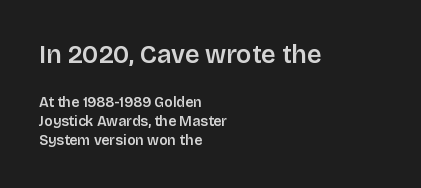
The image shows 25 px text type, upright; set left-aligned, normal line spacing (1.35x), normal letter spacing, not underlined; the first (top) block is 1.79x larger.
